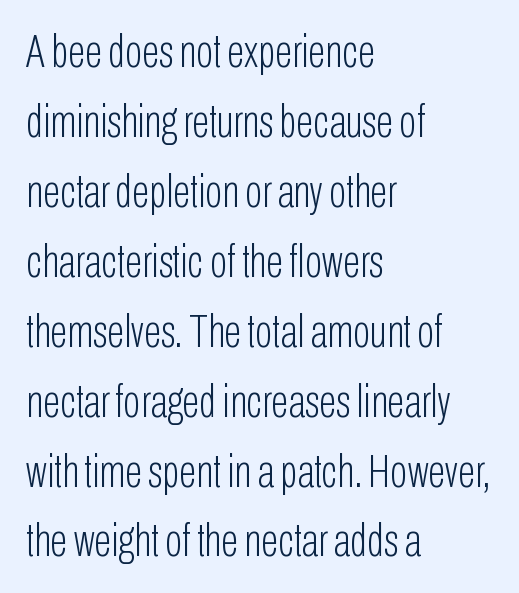
Interline gaps are of average width in this sample. Do the characters align in a grid? No, the font is proportional. Letter spacing: default. I'd call this a sans setting — the letters go barefoot. It's the straight-up-and-down kind of type. The strokes carry an ordinary text weight at most.
